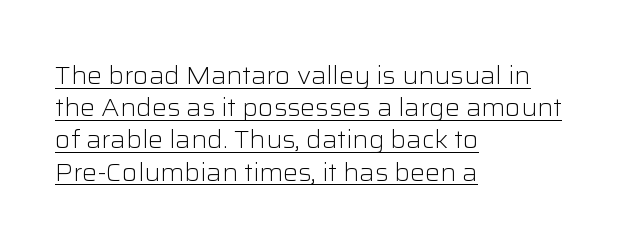
{"italic": "no", "bold": "no", "underline": "yes", "align": "left", "line_spacing": "normal", "line_spacing_ratio": 1.29, "letter_spacing": "normal", "letter_spacing_em": 0.0, "glyph_px": 25}
